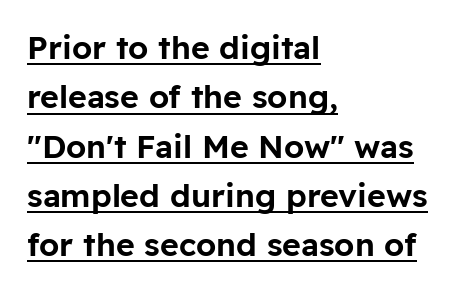
Is there much room between lines? A standard amount, neither cramped nor airy. Check where the strokes stop: nothing finishes them off — pure sans. Beneath each row of characters lies a ruled line. Each letter keeps its own natural width here, so spacing adapts to shape. Upright lettering throughout. Observe the ordinary spacing: letters are neighbours, not strangers.
